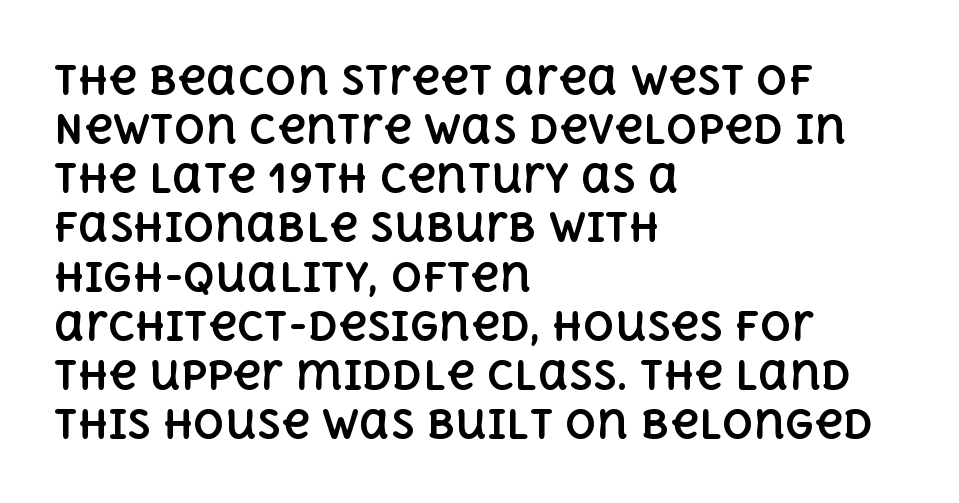
Q: Is the text bold? A: Yes.
Q: Is the text italic (slanted)? A: No, it is upright.
Q: Is the text underlined? A: No.
Q: How is the paragraph aligned? A: Left-aligned.
Q: Is the spacing between letters normal or unusually wide? A: Normal.
Q: Is the spacing between lines tight, normal or loose? A: Normal.
Q: Width (condensed, normal, or wide)? A: Normal.
Q: x-height? A: Large.
Q: Monospaced? A: No.
